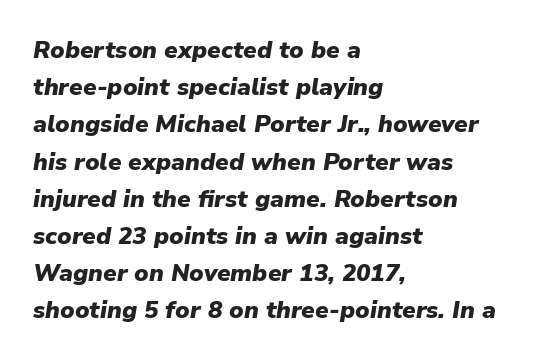
The image shows 24 px bold type, italic (leaning right); set left-aligned, normal line spacing (1.55x), normal letter spacing, not underlined.
